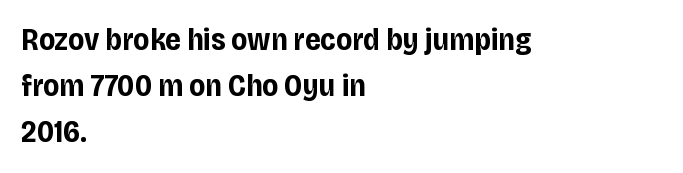
The image shows 31 px bold, condensed sans-serif type, upright; set left-aligned, normal line spacing (1.49x), normal letter spacing, not underlined; low stroke contrast and a large x-height.
